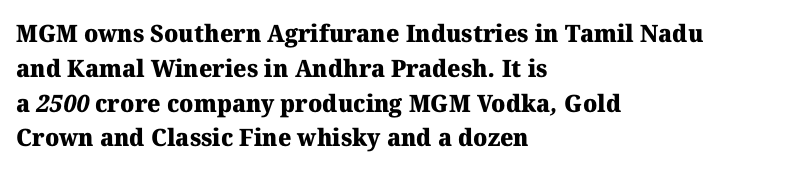
Casual observation: everything's shoved over to the left. The horizontal fit of the characters is conventional and even. The characters look thick and weighty, a clear bold. The zone under the glyphs is completely vacant. Notice how descenders clear the ascenders below comfortably — that's standard leading.
